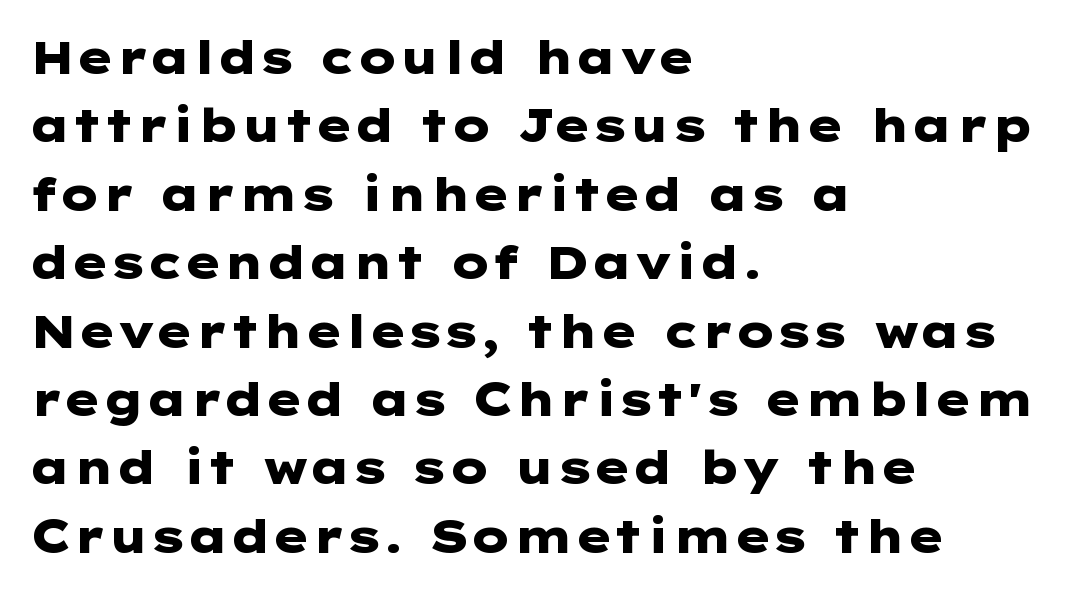
The image shows 45 px heavy, wide sans-serif type, upright; set left-aligned, normal line spacing (1.52x), normal letter spacing, not underlined; low stroke contrast and a medium x-height.
